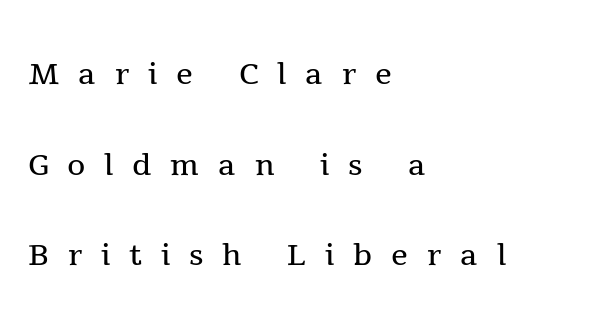
The image shows 42 px regular-weight serif type, upright; set left-aligned, loose line spacing (2.16x), unusually wide letter spacing (+0.45 em), not underlined; a medium x-height.
